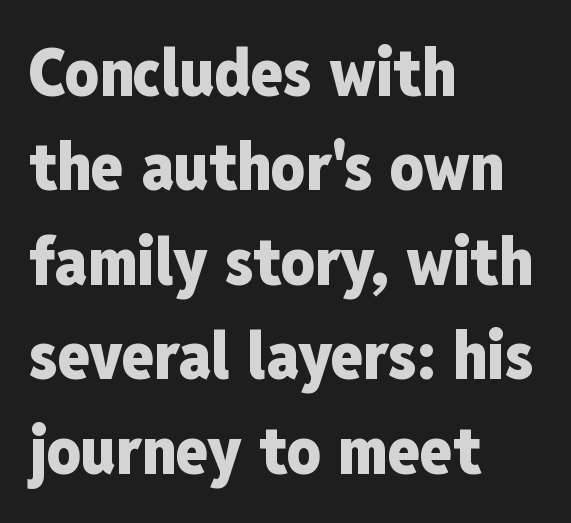
The setting favours the left margin, as ordinary paragraphs usually do. The string is rendered with underlining switched off. Words appear dense and cohesive because spacing is normal. Quick note: interline space is typical.
